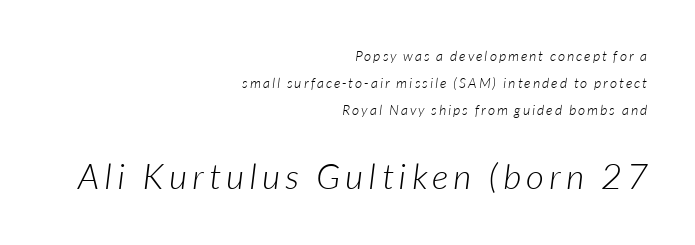
Compared with typical paragraphs, the rows here are farther apart. Think of a printed novel: that variable character pitch is what you see here. All the whitespace from short lines collects on the left. The area under the type is left untouched.
